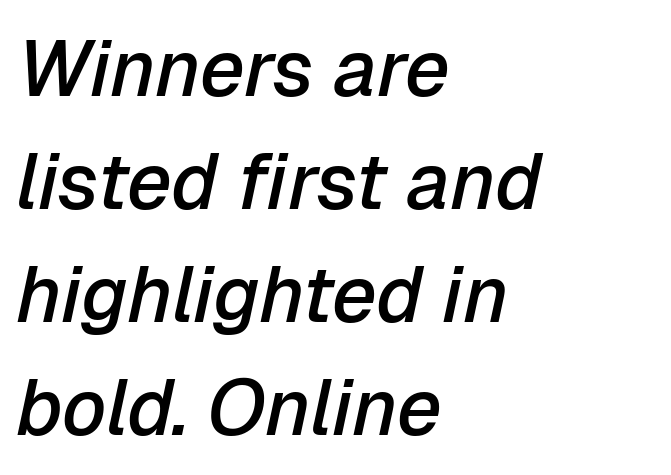
The image shows 79 px semibold type, italic (leaning right); set left-aligned, normal line spacing (1.43x), normal letter spacing, not underlined; low stroke contrast and a medium x-height.
